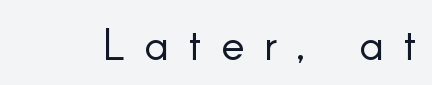
Q: Is the text bold? A: No.
Q: Is the text italic (slanted)? A: No, it is upright.
Q: Is the typeface a serif or a sans-serif typeface? A: Sans-serif.
Q: Is the text underlined? A: No.
Q: Is the spacing between letters normal or unusually wide? A: Unusually wide.
Q: Width (condensed, normal, or wide)? A: Normal.
Q: Stroke contrast? A: Low.
Q: x-height? A: Small.
Q: Monospaced? A: No.
